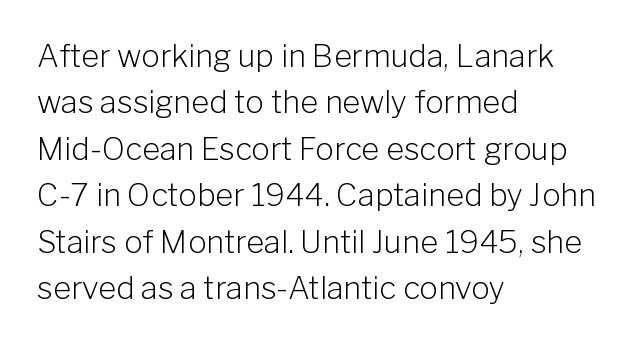
Q: Is the text bold? A: No.
Q: Is the text italic (slanted)? A: No, it is upright.
Q: Is the typeface a serif or a sans-serif typeface? A: Sans-serif.
Q: Is the text underlined? A: No.
Q: How is the paragraph aligned? A: Left-aligned.
Q: Is the spacing between letters normal or unusually wide? A: Normal.
Q: Is the spacing between lines tight, normal or loose? A: Normal.
Q: Width (condensed, normal, or wide)? A: Normal.
Q: Stroke contrast? A: Low.
Q: x-height? A: Medium.
Q: Monospaced? A: No.
